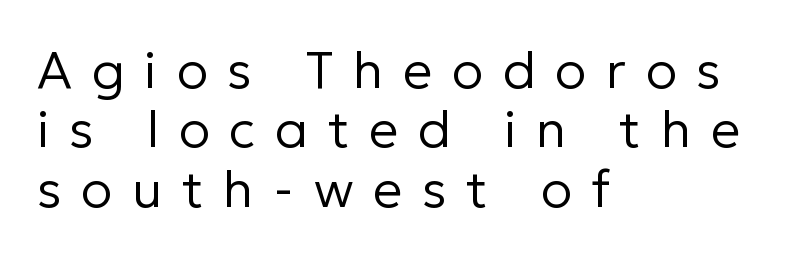
The image shows 52 px regular-weight sans-serif type, upright; set left-aligned, tight line spacing (1.14x), unusually wide letter spacing (+0.38 em), not underlined; low stroke contrast and a medium x-height.
